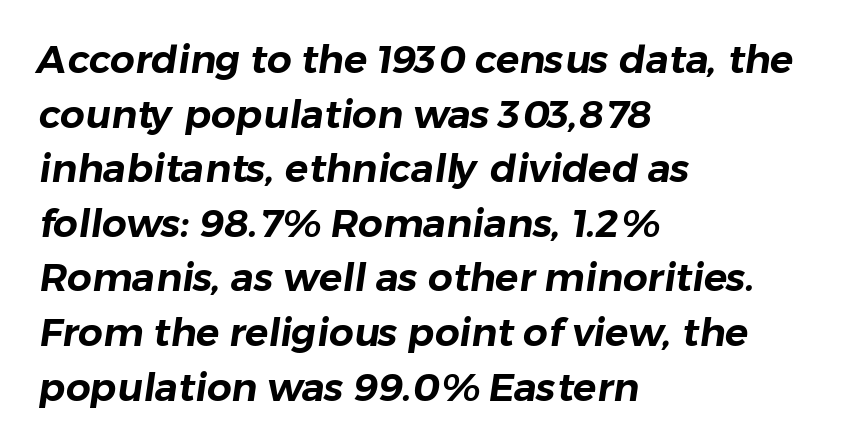
Classification — sans serif. A classic flush-left, rag-right setting is used for this passage. Honestly, the letter spacing is just normal — you wouldn't notice it. These lines are rendered in a variable-pitch font.
